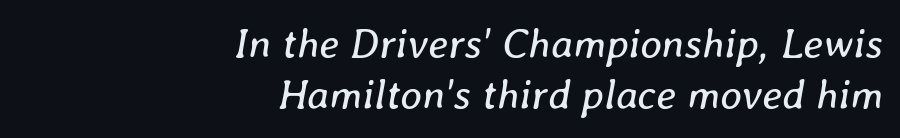
An italicized treatment has been applied to the whole sample. Tracking here is standard; glyphs follow each other at the usual distance. Horizontally, the lines are justified to the trailing edge only. Do the characters align in a grid? No, the font is proportional.
